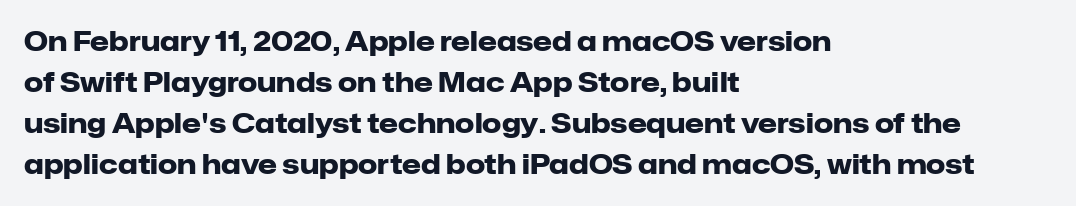
The image shows 27 px bold type, upright; set left-aligned, normal line spacing (1.52x), normal letter spacing, not underlined.
